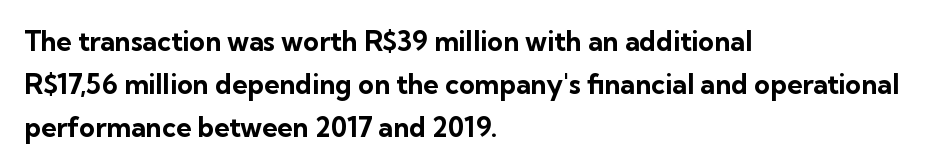
The image shows 27 px bold type, upright; set left-aligned, normal line spacing (1.59x), normal letter spacing, not underlined.
